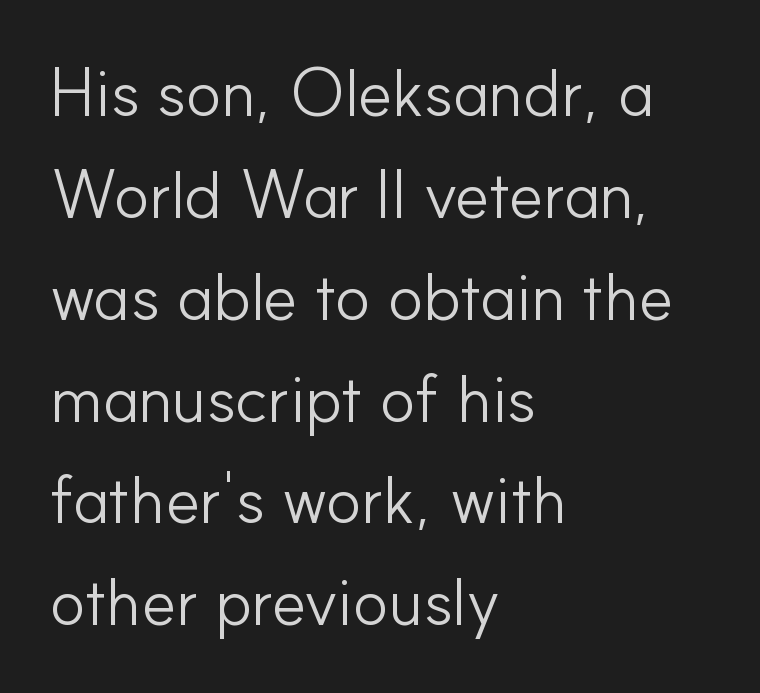
{"serif": "no", "italic": "no", "bold": "no", "weight": "light", "width": "normal", "stroke_contrast": "low", "x_height": "small", "monospaced": "no", "underline": "no", "align": "left", "line_spacing": "normal", "line_spacing_ratio": 1.52, "letter_spacing": "normal", "letter_spacing_em": 0.0, "glyph_px": 67}
